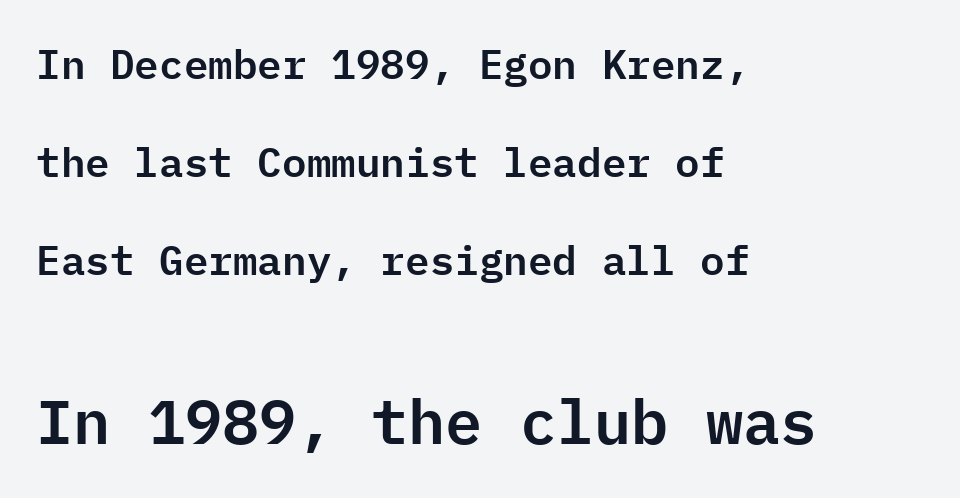
The image shows 62 px sans-serif type, upright, monospaced; set left-aligned, loose line spacing (2.39x), normal letter spacing, not underlined; the second (bottom) block is 1.51x larger; low stroke contrast and a medium x-height.
